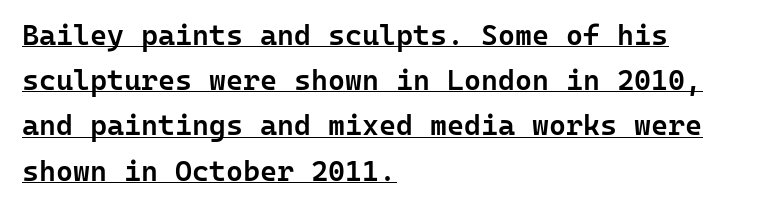
{"serif": "no", "italic": "no", "bold": "semi", "weight": "semibold", "width": "normal", "stroke_contrast": "low", "x_height": "medium", "monospaced": "yes", "underline": "yes", "align": "left", "line_spacing": "normal", "line_spacing_ratio": 1.56, "letter_spacing": "normal", "letter_spacing_em": 0.0, "glyph_px": 29}
